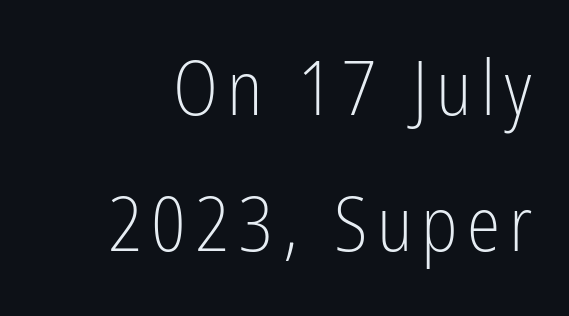
Q: Is the text bold? A: No.
Q: Is the text italic (slanted)? A: No, it is upright.
Q: Is the typeface a serif or a sans-serif typeface? A: Sans-serif.
Q: Is the text underlined? A: No.
Q: Width (condensed, normal, or wide)? A: Condensed.
Q: Stroke contrast? A: Low.
Q: x-height? A: Medium.
Q: Monospaced? A: No.
